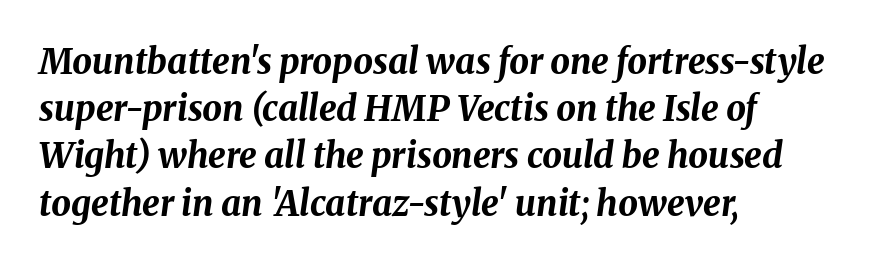
{"italic": "yes", "lean": "right", "slant_degrees": 8, "bold": "yes", "weight": "bold", "width": "normal", "stroke_contrast": "medium", "x_height": "medium", "monospaced": "no", "underline": "no", "align": "left", "line_spacing": "normal", "line_spacing_ratio": 1.35, "letter_spacing": "normal", "letter_spacing_em": 0.0, "glyph_px": 35}
